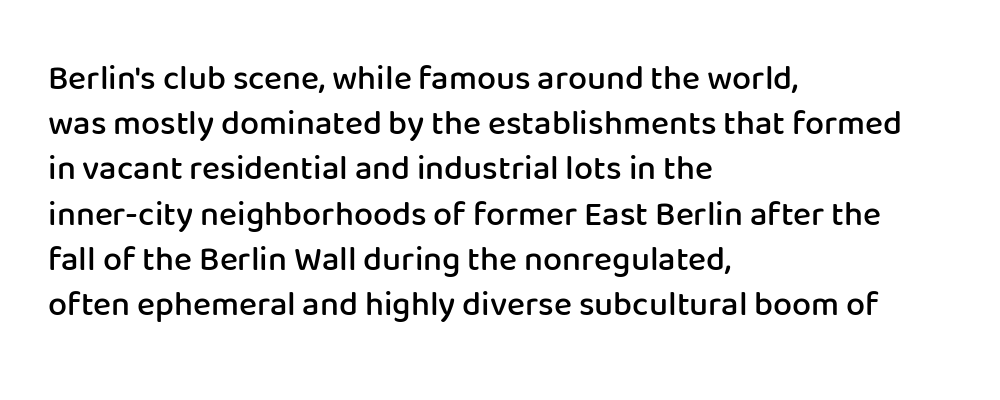
{"serif": "no", "italic": "no", "bold": "semi", "weight": "semibold", "width": "normal", "stroke_contrast": "low", "x_height": "medium", "monospaced": "no", "underline": "no", "align": "left", "line_spacing": "normal", "line_spacing_ratio": 1.33, "letter_spacing": "normal", "letter_spacing_em": 0.0, "glyph_px": 34}
